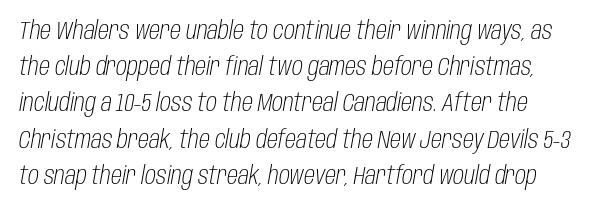
Students, observe: this is what conventionally led text looks like. Heft: none added — not bold. Nothing unusual about the tracking: characters are spaced as the font intends. Italic? Definitely — the glyphs are oblique. Glance below the letters and you will spot only blank space.
